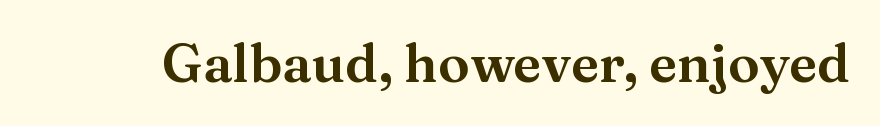
Q: Is the text italic (slanted)? A: No, it is upright.
Q: Is the typeface a serif or a sans-serif typeface? A: Serif.
Q: Is the text underlined? A: No.
Q: Is the spacing between letters normal or unusually wide? A: Normal.
Q: Width (condensed, normal, or wide)? A: Normal.
Q: Stroke contrast? A: Medium.
Q: x-height? A: Medium.
Q: Monospaced? A: No.
